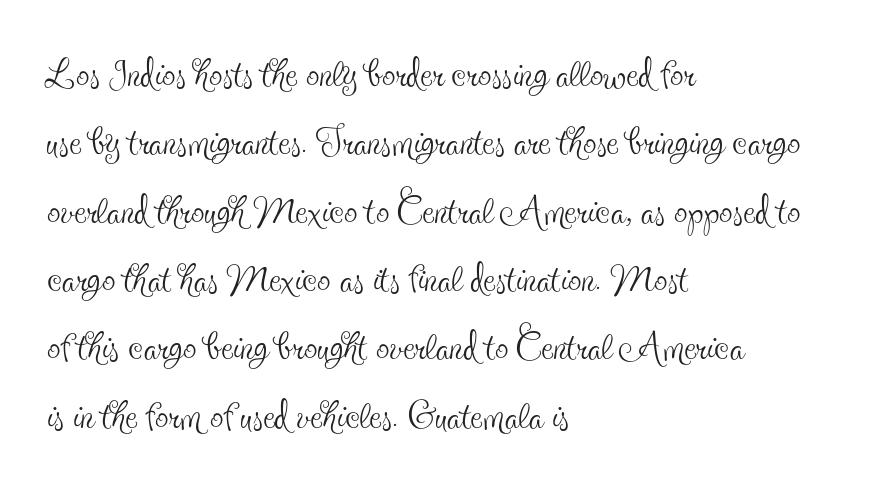
The image shows 53 px thin, condensed serif type; set left-aligned, normal line spacing (1.29x), normal letter spacing, not underlined; a small x-height.
